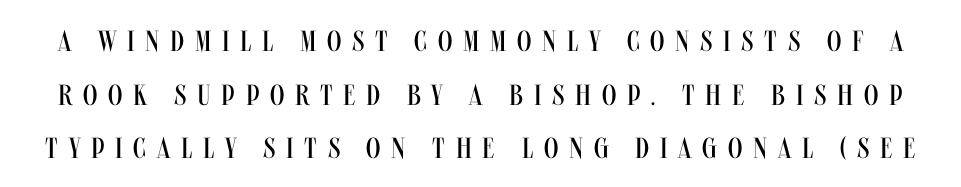
Weight: not bold — regular or lighter. Serifs: no, the terminals of the letterforms are clean. The lettering stays uniformly vertical, giving the passage a roman look. The letters are spread apart with noticeably loose tracking.
